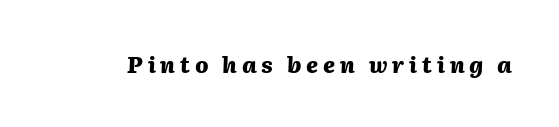
Rule under the text: the space is simply empty. What stands out about the letter spacing? Its width — letters are far apart. As a designer I'd log this as weight 700, bold. Is the type slanted? Yes — the strokes lean at a clear angle.
